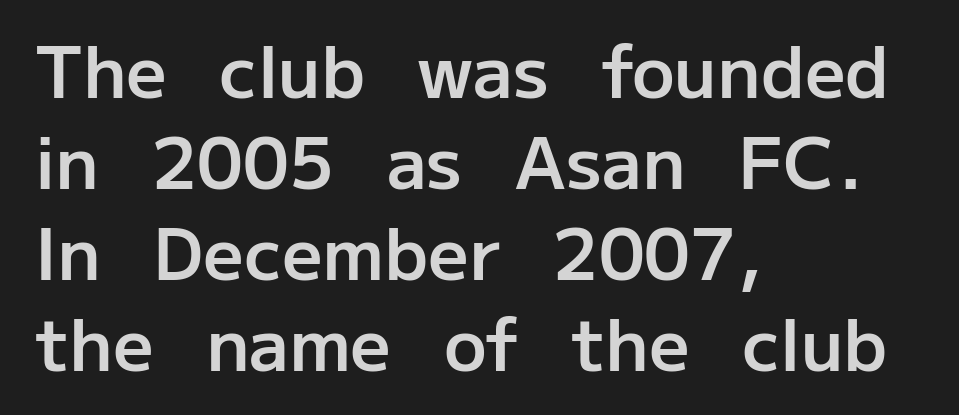
Q: Is the text bold? A: Semi-bold.
Q: Is the text italic (slanted)? A: No, it is upright.
Q: Is the typeface a serif or a sans-serif typeface? A: Sans-serif.
Q: Is the text underlined? A: No.
Q: How is the paragraph aligned? A: Left-aligned.
Q: Is the spacing between letters normal or unusually wide? A: Normal.
Q: Is the spacing between lines tight, normal or loose? A: Normal.
Q: Width (condensed, normal, or wide)? A: Normal.
Q: Stroke contrast? A: Low.
Q: x-height? A: Medium.
Q: Monospaced? A: No.
